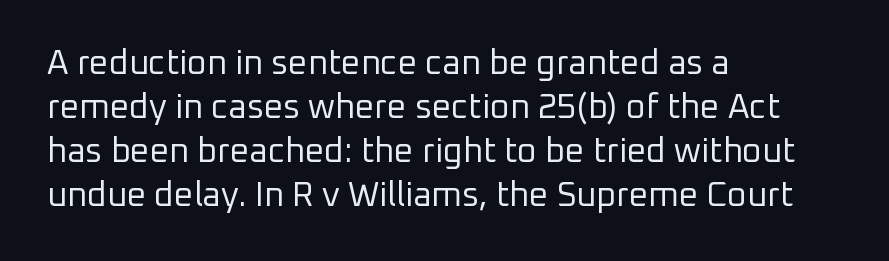
The image shows 34 px regular-weight sans-serif type, upright; set left-aligned, normal line spacing (1.29x), normal letter spacing, not underlined; low stroke contrast and a medium x-height.
